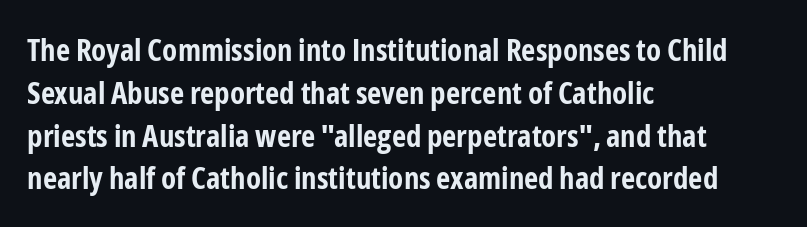
Q: Is the text bold? A: Yes.
Q: Is the text italic (slanted)? A: No, it is upright.
Q: Is the typeface a serif or a sans-serif typeface? A: Sans-serif.
Q: Is the text underlined? A: No.
Q: How is the paragraph aligned? A: Left-aligned.
Q: Is the spacing between letters normal or unusually wide? A: Normal.
Q: Is the spacing between lines tight, normal or loose? A: Normal.
Q: Width (condensed, normal, or wide)? A: Condensed.
Q: Stroke contrast? A: Low.
Q: x-height? A: Medium.
Q: Monospaced? A: No.
